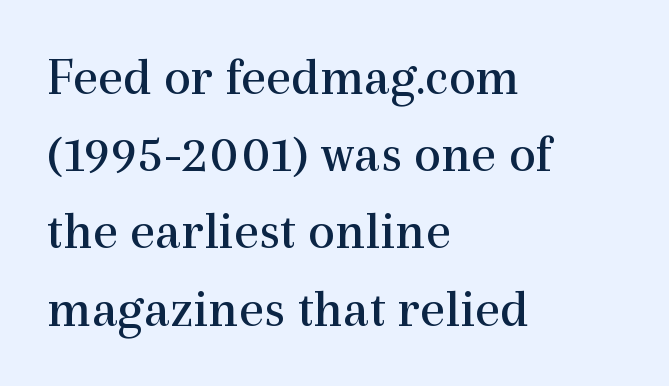
{"serif": "yes", "italic": "no", "bold": "no", "weight": "regular", "width": "normal", "x_height": "medium", "monospaced": "no", "underline": "no", "align": "left", "line_spacing": "normal", "line_spacing_ratio": 1.43, "letter_spacing": "normal", "letter_spacing_em": 0.0, "glyph_px": 54}
